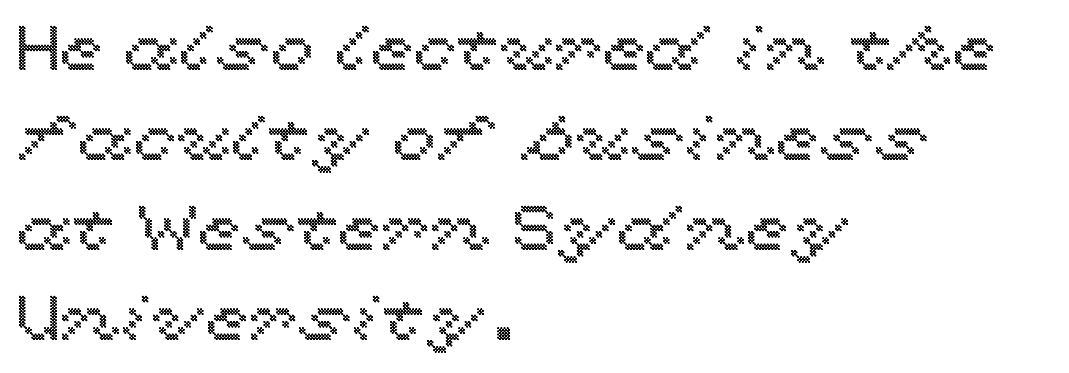
Q: Is the text italic (slanted)? A: Yes.
Q: Is the text underlined? A: No.
Q: How is the paragraph aligned? A: Left-aligned.
Q: Is the spacing between letters normal or unusually wide? A: Normal.
Q: Is the spacing between lines tight, normal or loose? A: Normal.
Q: Width (condensed, normal, or wide)? A: Wide.
Q: x-height? A: Medium.
Q: Monospaced? A: No.
